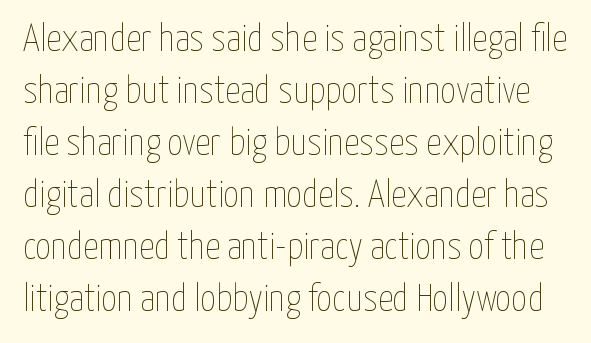
A typesetter would mark this as roman, not italic. The vertical gap from one line to the next is medium. These lines are rendered in a variable-pitch font. Students, note that the glyphs here touch the page at normal intervals. Just letters on the line, the space beneath them empty. The strokes are not fattened; the text isn't bold.
